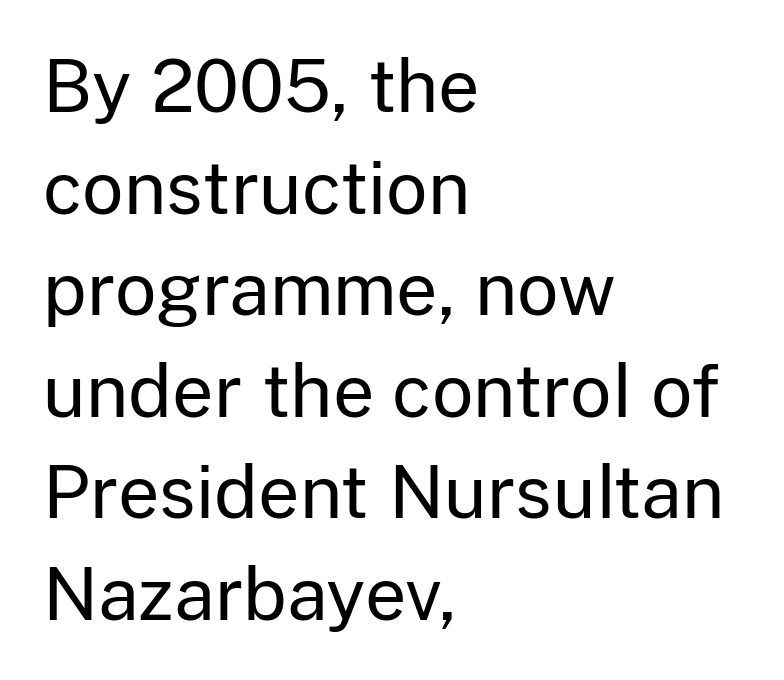
The image shows 72 px regular-weight sans-serif type, upright; set left-aligned, normal line spacing (1.41x), normal letter spacing, not underlined; low stroke contrast and a medium x-height.
